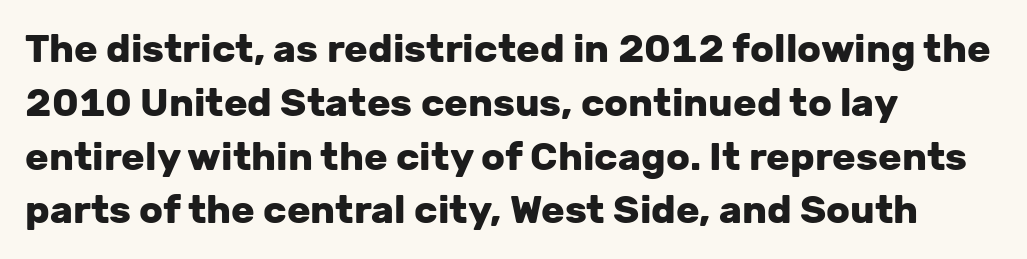
The type sits square on the baseline with zero lean. The specimen omits any rule beneath the text block's lines. The line texture is even and compact thanks to regular tracking. Short and long lines alike share a common starting point at left. A typesetter would call this proportional, since set widths differ per character.
